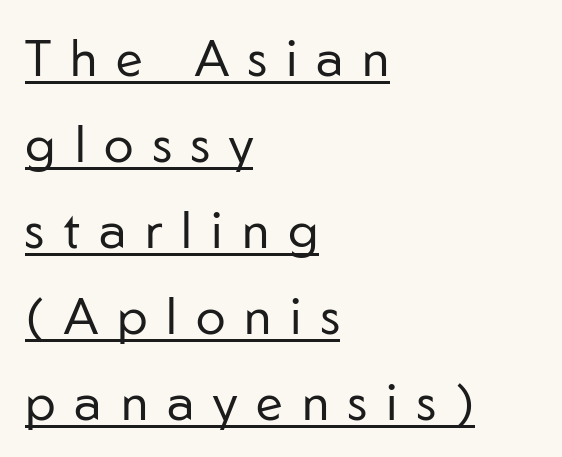
Does the lettering tilt? It doesn't — this is upright. Does extra space separate the letters? Yes, quite a lot of it. Serifs: no, the terminals of the letterforms are clean. Character widths vary here, with narrow letters taking less room than wide ones.
